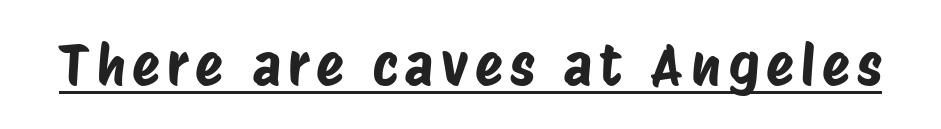
Is there an underline? Yes — a line sits under the letters. Examine the stroke ends and you'll find no serifs. You could not count columns in this text — the font is proportionally spaced.
